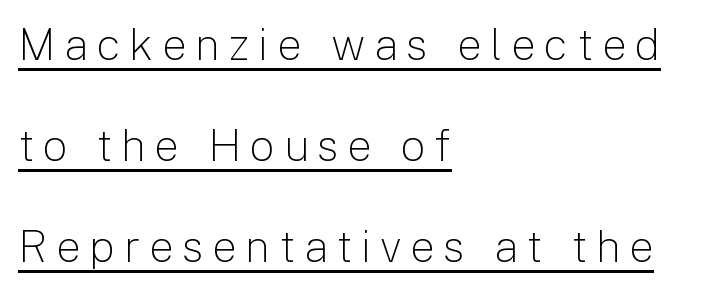
Q: Is the text bold? A: No.
Q: Is the text italic (slanted)? A: No, it is upright.
Q: Is the typeface a serif or a sans-serif typeface? A: Sans-serif.
Q: Is the text underlined? A: Yes.
Q: How is the paragraph aligned? A: Left-aligned.
Q: Is the spacing between letters normal or unusually wide? A: Unusually wide.
Q: Is the spacing between lines tight, normal or loose? A: Loose.
Q: Width (condensed, normal, or wide)? A: Normal.
Q: Stroke contrast? A: Low.
Q: x-height? A: Medium.
Q: Monospaced? A: No.
